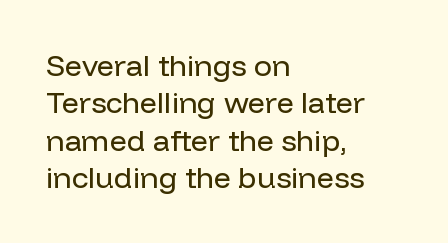
{"serif": "no", "italic": "no", "bold": "no", "weight": "regular", "width": "normal", "stroke_contrast": "low", "x_height": "medium", "monospaced": "no", "underline": "no", "align": "left", "line_spacing": "normal", "line_spacing_ratio": 1.25, "letter_spacing": "normal", "letter_spacing_em": 0.0, "glyph_px": 30}
